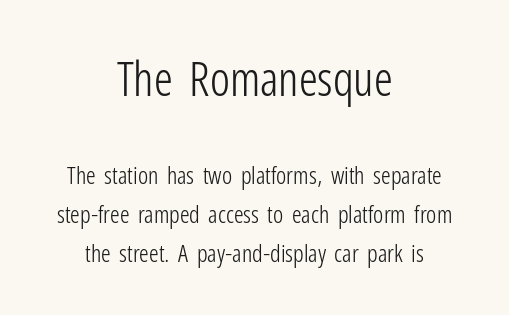
{"serif": "no", "italic": "no", "bold": "no", "weight": "light", "width": "condensed", "stroke_contrast": "low", "x_height": "medium", "monospaced": "no", "underline": "no", "align": "center", "line_spacing": "normal", "line_spacing_ratio": 1.61, "letter_spacing": "normal", "letter_spacing_em": 0.0, "larger_block": "first", "size_ratio": 1.96, "glyph_px": 47}
